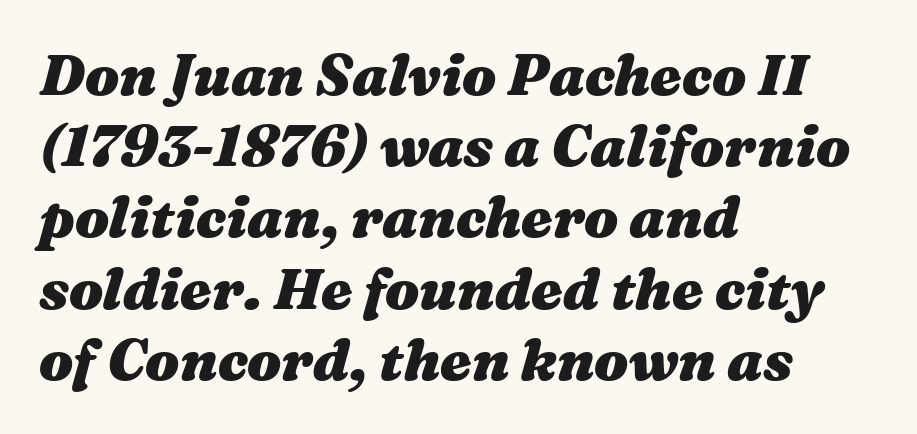
{"italic": "yes", "lean": "right", "slant_degrees": 16, "bold": "yes", "weight": "heavy", "width": "wide", "stroke_contrast": "medium", "x_height": "medium", "monospaced": "no", "underline": "no", "align": "left", "line_spacing": "normal", "line_spacing_ratio": 1.25, "letter_spacing": "normal", "letter_spacing_em": 0.0, "glyph_px": 57}
